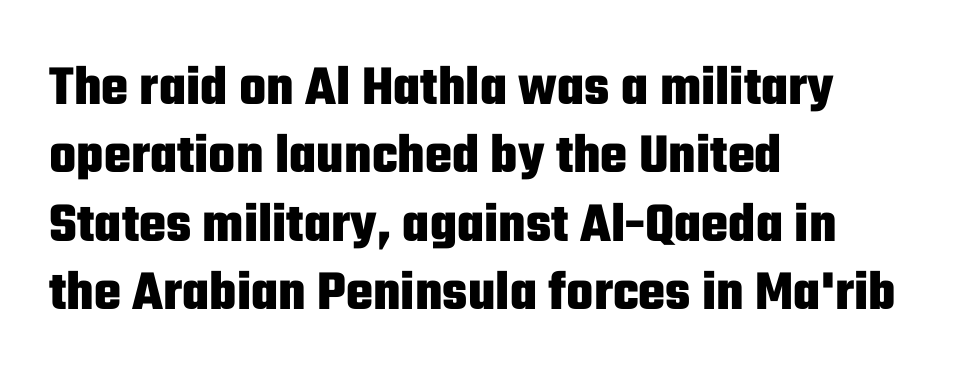
Q: Is the text bold? A: Yes.
Q: Is the text italic (slanted)? A: No, it is upright.
Q: Is the typeface a serif or a sans-serif typeface? A: Sans-serif.
Q: Is the text underlined? A: No.
Q: How is the paragraph aligned? A: Left-aligned.
Q: Is the spacing between letters normal or unusually wide? A: Normal.
Q: Width (condensed, normal, or wide)? A: Condensed.
Q: Stroke contrast? A: Low.
Q: x-height? A: Medium.
Q: Monospaced? A: No.
